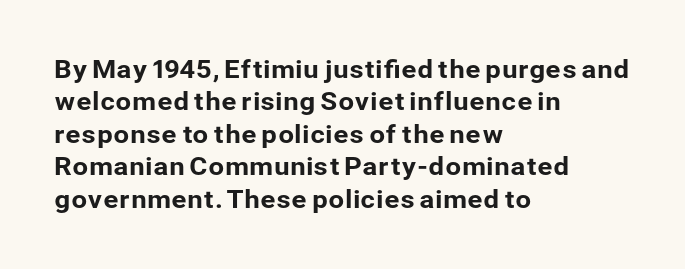
{"italic": "no", "underline": "no", "align": "left", "line_spacing": "normal", "line_spacing_ratio": 1.3, "letter_spacing": "normal", "letter_spacing_em": 0.0, "glyph_px": 25}
